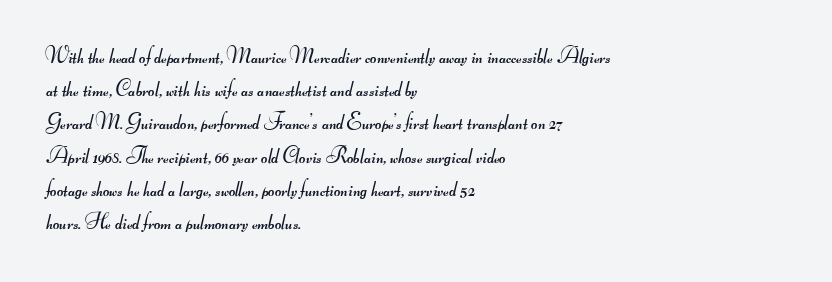
The lines in this sample share a left origin and differ only in where they stop. Default kerning and tracking; the words read as compact shapes. The passage shown stacks its lines at a standard gap. Weight: regular or lighter.
